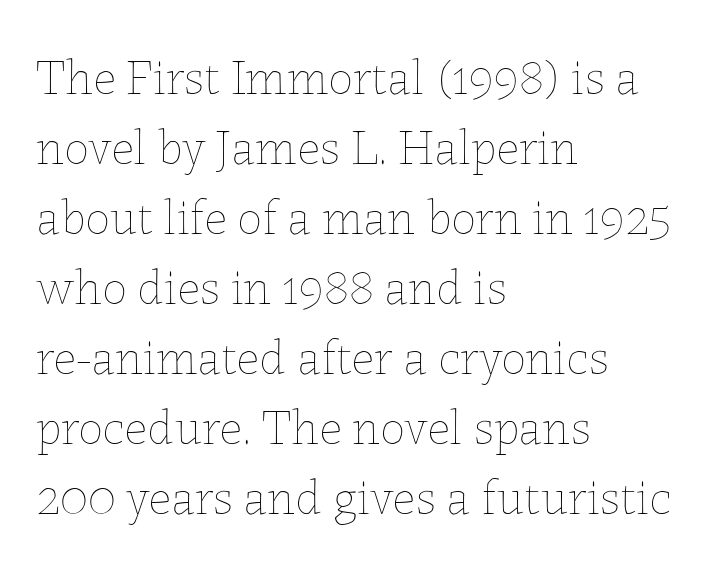
{"italic": "no", "bold": "no", "weight": "thin", "width": "normal", "stroke_contrast": "low", "x_height": "medium", "monospaced": "no", "underline": "no", "align": "left", "line_spacing": "normal", "line_spacing_ratio": 1.4, "letter_spacing": "normal", "letter_spacing_em": 0.0, "glyph_px": 50}
